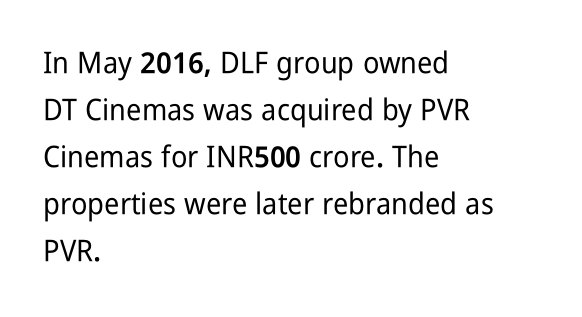
{"serif": "no", "italic": "no", "width": "condensed", "stroke_contrast": "low", "x_height": "medium", "monospaced": "no", "underline": "no", "align": "left", "line_spacing": "normal", "line_spacing_ratio": 1.57, "letter_spacing": "normal", "letter_spacing_em": 0.0, "glyph_px": 30}
